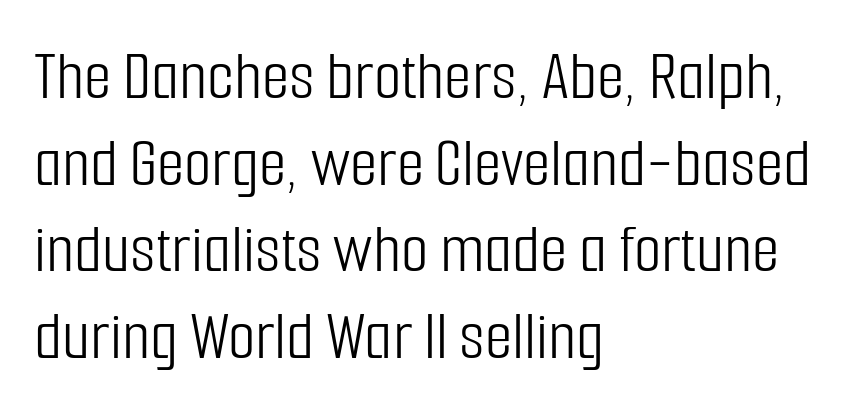
Q: Is the text bold? A: No.
Q: Is the text italic (slanted)? A: No, it is upright.
Q: Is the typeface a serif or a sans-serif typeface? A: Sans-serif.
Q: Is the text underlined? A: No.
Q: How is the paragraph aligned? A: Left-aligned.
Q: Is the spacing between letters normal or unusually wide? A: Normal.
Q: Width (condensed, normal, or wide)? A: Condensed.
Q: Stroke contrast? A: Low.
Q: x-height? A: Medium.
Q: Monospaced? A: No.
